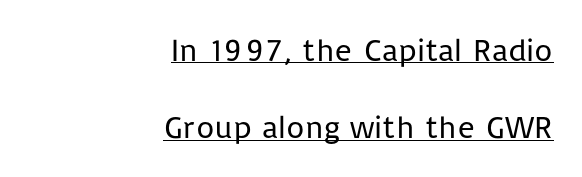
{"serif": "no", "italic": "no", "bold": "no", "weight": "regular", "width": "normal", "stroke_contrast": "low", "x_height": "medium", "monospaced": "no", "underline": "yes", "align": "right", "line_spacing": "loose", "line_spacing_ratio": 2.42, "letter_spacing": "normal", "letter_spacing_em": 0.0, "glyph_px": 32}
